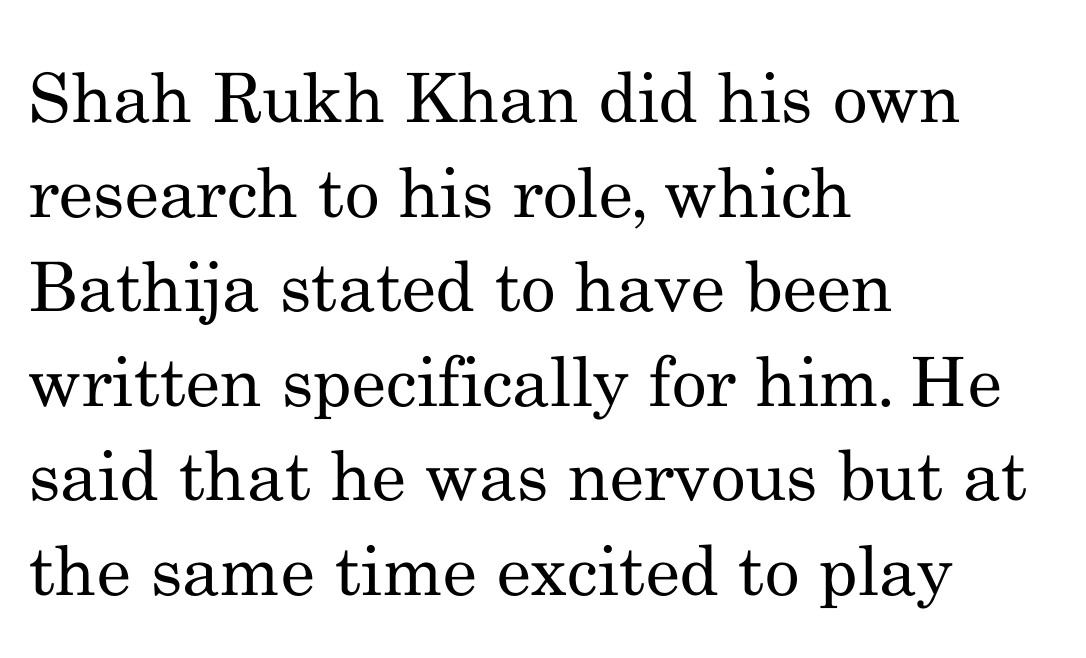
The horizontal fit of the characters is conventional and even. Teacher's note: observe the even left margin — that is flush-left alignment. The baseline area is clear. Summary of vertical rhythm: regular, with standard interline spacing. Do the letters lean? They stand straight. Stroke mass is kept to a normal reading level or below.
